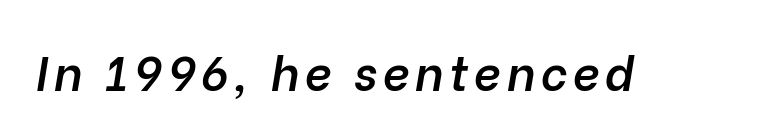
Q: Is the text bold? A: Semi-bold.
Q: Is the text italic (slanted)? A: Yes, it leans right by about 10 degrees.
Q: Is the text underlined? A: No.
Q: Width (condensed, normal, or wide)? A: Normal.
Q: Stroke contrast? A: Low.
Q: x-height? A: Medium.
Q: Monospaced? A: No.
